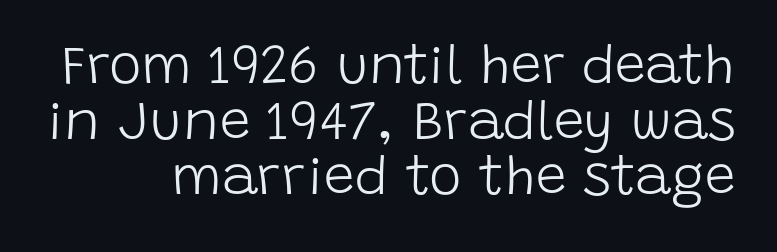
{"serif": "no", "italic": "no", "bold": "no", "weight": "light", "width": "normal", "stroke_contrast": "low", "x_height": "large", "monospaced": "no", "underline": "no", "align": "right", "line_spacing": "tight", "line_spacing_ratio": 1.01, "letter_spacing": "normal", "letter_spacing_em": 0.0, "glyph_px": 55}
